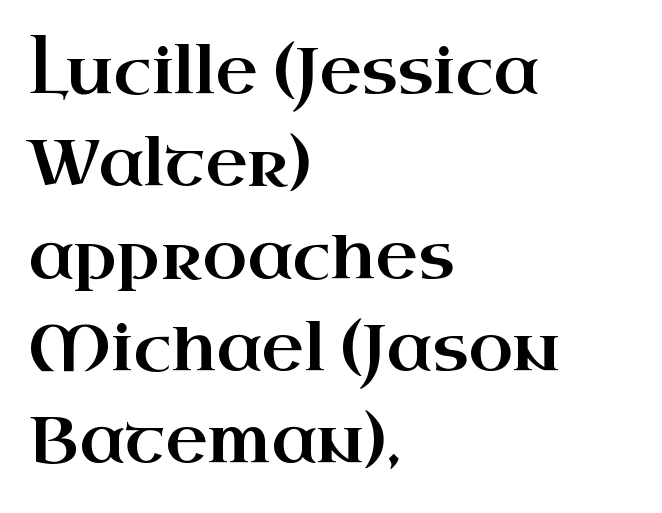
The image shows 65 px wide serif type, upright; set left-aligned, normal line spacing (1.42x), normal letter spacing, not underlined; high stroke contrast and a small x-height.
